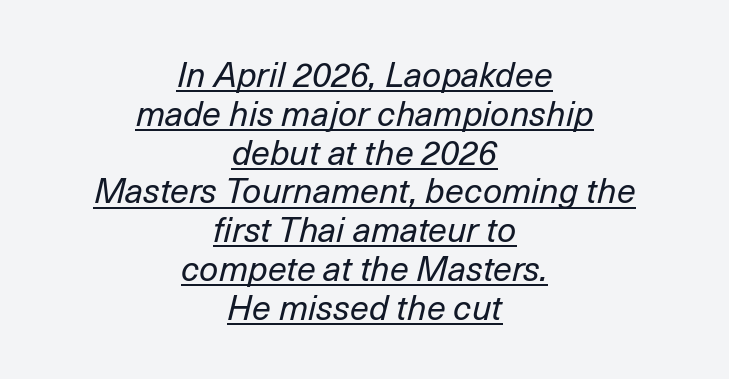
Q: Is the text bold? A: No.
Q: Is the text italic (slanted)? A: Yes, it leans right by about 14 degrees.
Q: Is the text underlined? A: Yes.
Q: How is the paragraph aligned? A: Centered.
Q: Is the spacing between letters normal or unusually wide? A: Normal.
Q: Is the spacing between lines tight, normal or loose? A: Tight.
Q: Width (condensed, normal, or wide)? A: Normal.
Q: Stroke contrast? A: Low.
Q: x-height? A: Medium.
Q: Monospaced? A: No.
